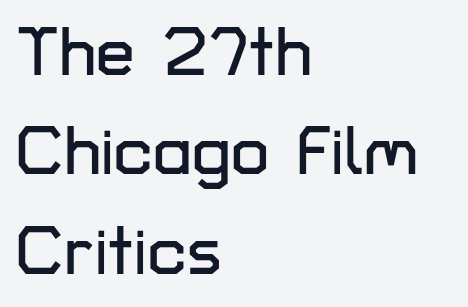
The image shows 69 px sans-serif type, upright; set left-aligned, normal line spacing (1.44x), normal letter spacing, not underlined; low stroke contrast and a medium x-height.
